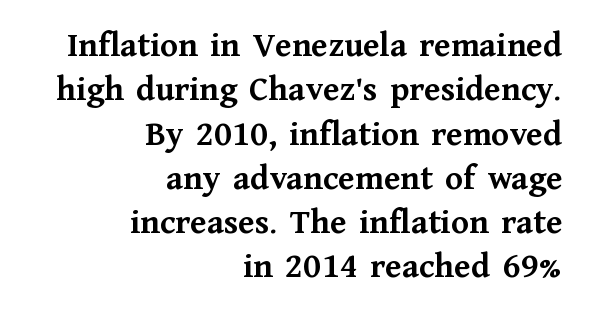
Spacing verdict: proportional, widths tailored to each character. In terms of letterspacing, this is plain default setting. Small tapered or slab feet sit at the stroke ends, so this counts as serif. As a designer I'd log this as weight 700, bold. Every row of glyphs terminates at an identical x-position on the right.
